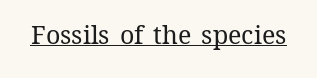
Q: Is the text bold? A: No.
Q: Is the text italic (slanted)? A: No, it is upright.
Q: Is the text underlined? A: Yes.
Q: Is the spacing between letters normal or unusually wide? A: Normal.
